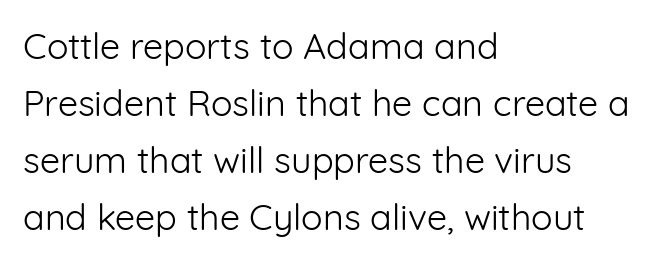
Q: Is the text bold? A: No.
Q: Is the text italic (slanted)? A: No, it is upright.
Q: Is the typeface a serif or a sans-serif typeface? A: Sans-serif.
Q: Is the text underlined? A: No.
Q: How is the paragraph aligned? A: Left-aligned.
Q: Is the spacing between letters normal or unusually wide? A: Normal.
Q: Is the spacing between lines tight, normal or loose? A: Normal.
Q: Width (condensed, normal, or wide)? A: Normal.
Q: Stroke contrast? A: Low.
Q: x-height? A: Medium.
Q: Monospaced? A: No.
